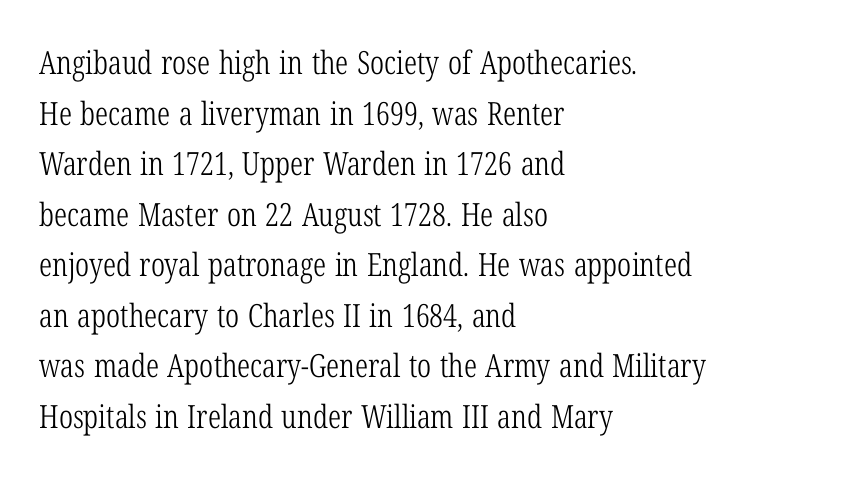
{"serif": "yes", "italic": "no", "bold": "no", "weight": "light", "width": "condensed", "stroke_contrast": "low", "x_height": "medium", "monospaced": "no", "underline": "no", "align": "left", "line_spacing": "normal", "line_spacing_ratio": 1.58, "letter_spacing": "normal", "letter_spacing_em": 0.0, "glyph_px": 32}
